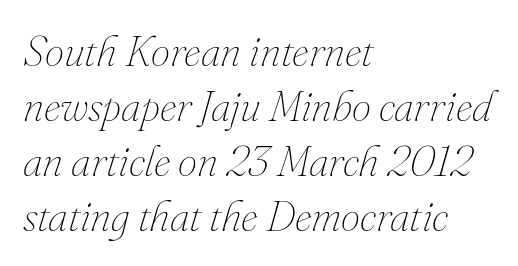
Q: Is the text bold? A: No.
Q: Is the text italic (slanted)? A: Yes, it leans right by about 16 degrees.
Q: Is the text underlined? A: No.
Q: How is the paragraph aligned? A: Left-aligned.
Q: Is the spacing between letters normal or unusually wide? A: Normal.
Q: Is the spacing between lines tight, normal or loose? A: Normal.
Q: Width (condensed, normal, or wide)? A: Normal.
Q: Stroke contrast? A: Medium.
Q: x-height? A: Small.
Q: Monospaced? A: No.
